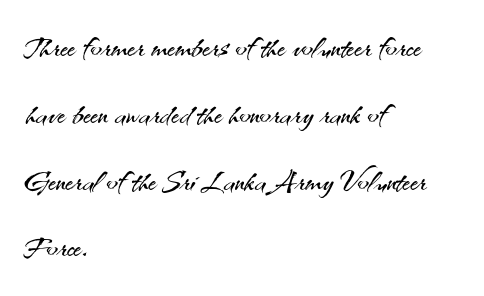
Q: Is the text bold? A: No.
Q: Is the text italic (slanted)? A: Yes.
Q: Is the typeface a serif or a sans-serif typeface? A: Sans-serif.
Q: Is the text underlined? A: No.
Q: How is the paragraph aligned? A: Left-aligned.
Q: Is the spacing between letters normal or unusually wide? A: Normal.
Q: Is the spacing between lines tight, normal or loose? A: Normal.
Q: Width (condensed, normal, or wide)? A: Normal.
Q: Stroke contrast? A: Medium.
Q: x-height? A: Small.
Q: Monospaced? A: No.
